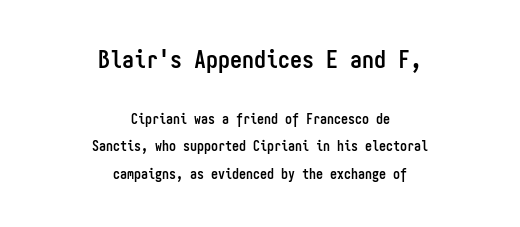
The image shows 24 px bold type, upright; set centered, loose line spacing (1.95x), normal letter spacing, not underlined; the first (top) block is 1.71x larger.
